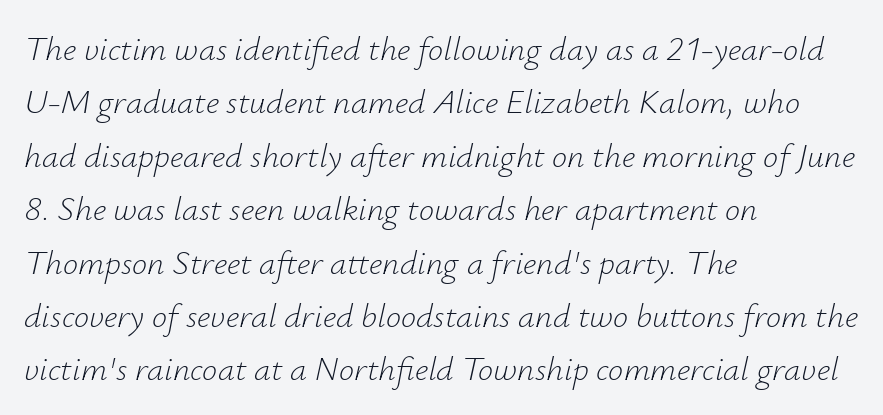
{"italic": "yes", "lean": "right", "slant_degrees": 12, "bold": "no", "weight": "light", "width": "normal", "stroke_contrast": "low", "x_height": "small", "monospaced": "no", "underline": "no", "align": "left", "line_spacing": "normal", "line_spacing_ratio": 1.57, "letter_spacing": "normal", "letter_spacing_em": 0.0, "glyph_px": 34}
